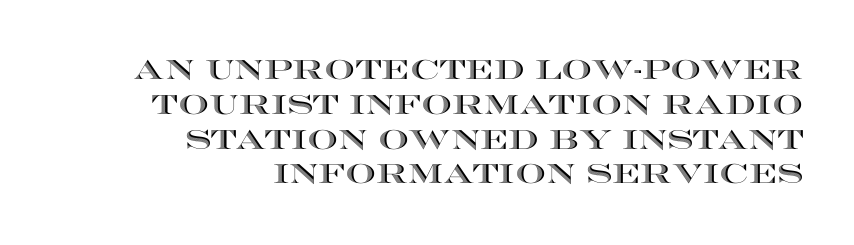
If you drew a line through each stem, it would be perfectly vertical. The specimen omits any rule beneath the text block's lines. The rag falls on the left side of this text block. Horizontal bands of white between lines are of average thickness. What stands out about the letter spacing? Nothing — it is the standard amount.
